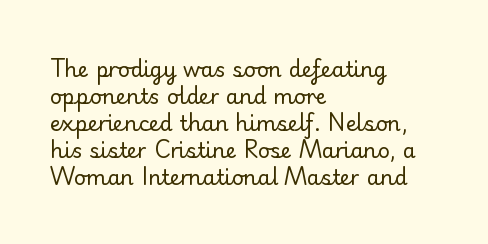
{"italic": "no", "bold": "no", "underline": "no", "align": "left", "line_spacing": "normal", "line_spacing_ratio": 1.29, "letter_spacing": "normal", "letter_spacing_em": 0.0, "glyph_px": 21}
